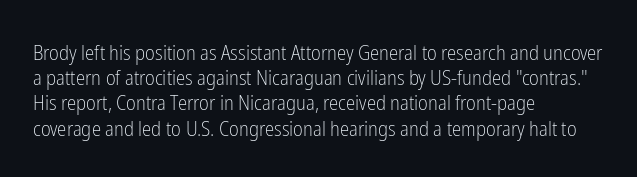
{"italic": "no", "bold": "no", "underline": "no", "align": "left", "line_spacing_ratio": 1.2, "letter_spacing": "normal", "letter_spacing_em": 0.0, "glyph_px": 21}
